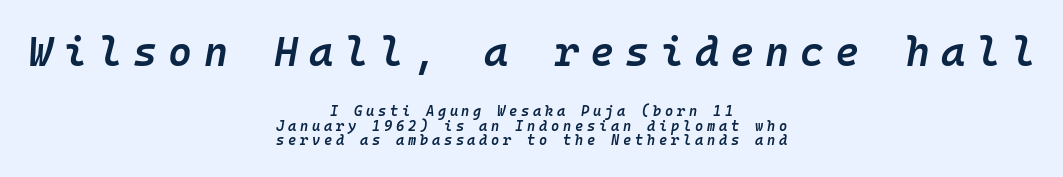
{"italic": "yes", "lean": "right", "slant_degrees": 10, "bold": "semi", "weight": "semibold", "width": "normal", "stroke_contrast": "low", "x_height": "medium", "monospaced": "yes", "underline": "no", "align": "center", "line_spacing": "tight", "line_spacing_ratio": 1.05, "letter_spacing": "wide", "letter_spacing_em": 0.27, "larger_block": "first", "size_ratio": 2.93, "glyph_px": 41}
